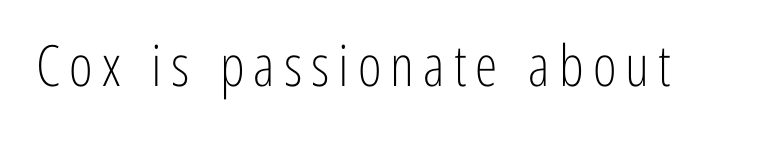
The image shows 57 px light, condensed sans-serif type, upright; set not underlined; low stroke contrast and a medium x-height.
